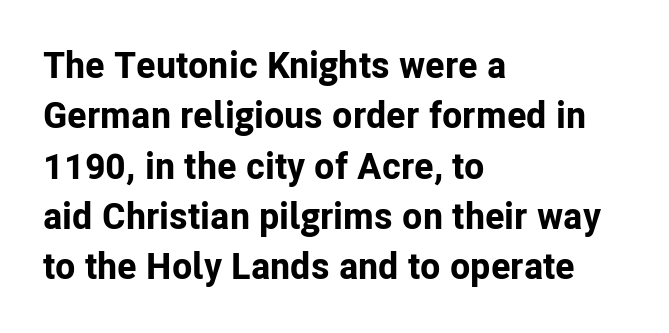
Designer's note — italics off, roman on. Leading matches the norm, producing a regular column. Students, this is bold: see how much ink each stroke carries. Character widths vary here, with narrow letters taking less room than wide ones. The passage is arranged the way most books set body copy — flush left. Nope, no serifs anywhere on these letters.
